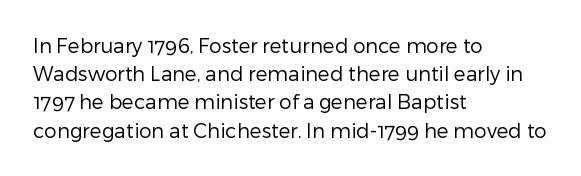
The image shows 20 px text type, upright; set left-aligned, normal line spacing (1.41x), normal letter spacing, not underlined.
